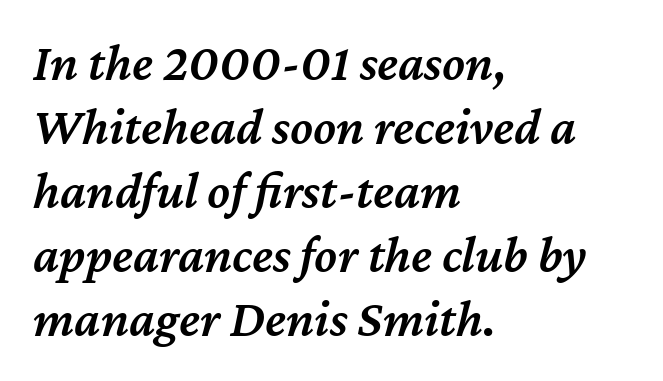
Q: Is the text bold? A: Semi-bold.
Q: Is the text italic (slanted)? A: Yes, it leans right by about 12 degrees.
Q: Is the text underlined? A: No.
Q: How is the paragraph aligned? A: Left-aligned.
Q: Is the spacing between letters normal or unusually wide? A: Normal.
Q: Width (condensed, normal, or wide)? A: Normal.
Q: Stroke contrast? A: Medium.
Q: x-height? A: Medium.
Q: Monospaced? A: No.
